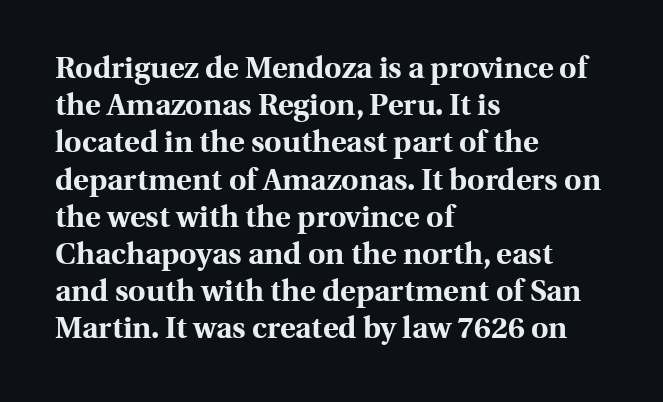
Q: Is the text bold? A: Yes.
Q: Is the text italic (slanted)? A: No, it is upright.
Q: Is the typeface a serif or a sans-serif typeface? A: Serif.
Q: Is the text underlined? A: No.
Q: How is the paragraph aligned? A: Left-aligned.
Q: Is the spacing between letters normal or unusually wide? A: Normal.
Q: Width (condensed, normal, or wide)? A: Normal.
Q: x-height? A: Medium.
Q: Monospaced? A: No.
